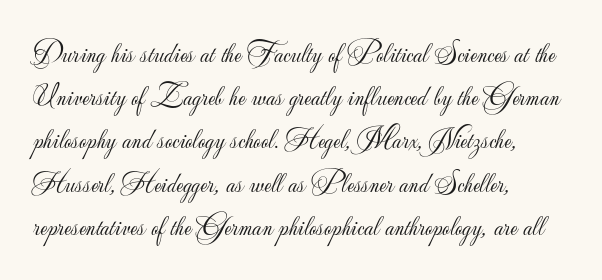
{"serif": "no", "bold": "no", "weight": "light", "width": "normal", "stroke_contrast": "low", "x_height": "small", "monospaced": "no", "underline": "no", "align": "left", "line_spacing": "normal", "line_spacing_ratio": 1.49, "letter_spacing": "normal", "letter_spacing_em": 0.0, "glyph_px": 29}
